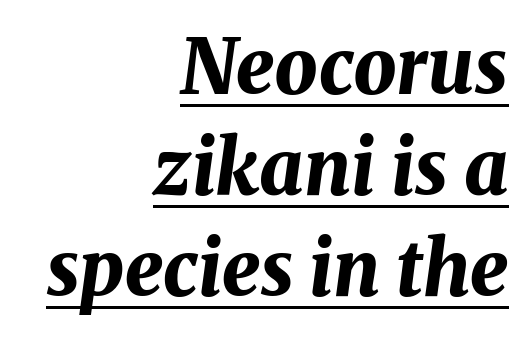
Notice how descenders clear the ascenders below comfortably — that's standard leading. The lettering tilts uniformly, giving the passage an italic look. Varying glyph widths throughout — classic text-font behaviour. The typesetting leans heavy: a genuine bold.
